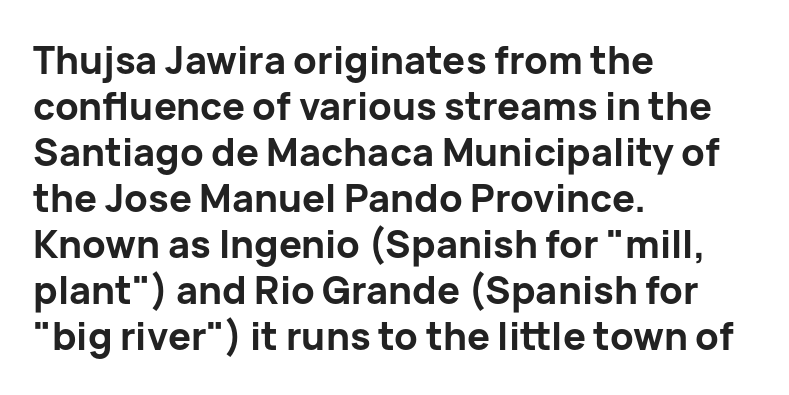
The image shows 38 px bold sans-serif type, upright; set left-aligned, line spacing 1.21x, normal letter spacing, not underlined; low stroke contrast and a medium x-height.
